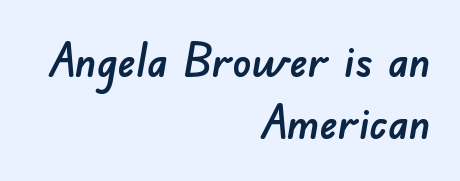
Letters rest on an invisible, unmarked baseline. Horizontally, the lines are justified to the trailing edge only. A normal amount of white space separates one row of letters from the next. Glyph-to-glyph distance matches everyday printed text.
